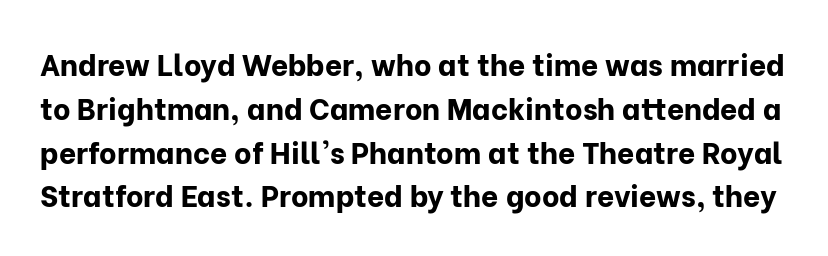
{"serif": "no", "italic": "no", "bold": "yes", "weight": "bold", "width": "normal", "stroke_contrast": "low", "x_height": "medium", "monospaced": "no", "underline": "no", "line_spacing": "normal", "line_spacing_ratio": 1.46, "letter_spacing": "normal", "letter_spacing_em": 0.0, "glyph_px": 30}
